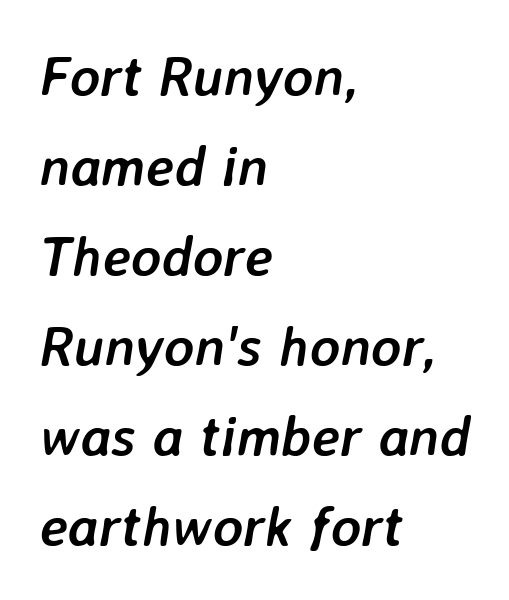
Q: Is the text bold? A: Yes.
Q: Is the text italic (slanted)? A: Yes, it leans right by about 7 degrees.
Q: Is the text underlined? A: No.
Q: How is the paragraph aligned? A: Left-aligned.
Q: Is the spacing between letters normal or unusually wide? A: Normal.
Q: Is the spacing between lines tight, normal or loose? A: Normal.
Q: Width (condensed, normal, or wide)? A: Normal.
Q: Stroke contrast? A: Low.
Q: x-height? A: Medium.
Q: Monospaced? A: No.
